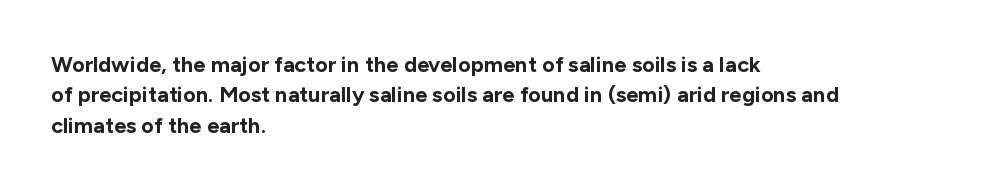
Q: Is the text bold? A: Yes.
Q: Is the text italic (slanted)? A: No, it is upright.
Q: Is the text underlined? A: No.
Q: How is the paragraph aligned? A: Left-aligned.
Q: Is the spacing between letters normal or unusually wide? A: Normal.
Q: Is the spacing between lines tight, normal or loose? A: Normal.
